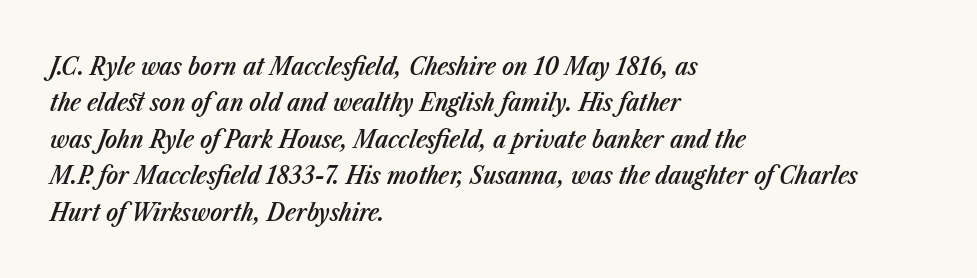
Q: Is the text bold? A: Semi-bold.
Q: Is the text italic (slanted)? A: Yes, it leans right by about 23 degrees.
Q: Is the text underlined? A: No.
Q: How is the paragraph aligned? A: Left-aligned.
Q: Is the spacing between letters normal or unusually wide? A: Normal.
Q: Is the spacing between lines tight, normal or loose? A: Normal.
